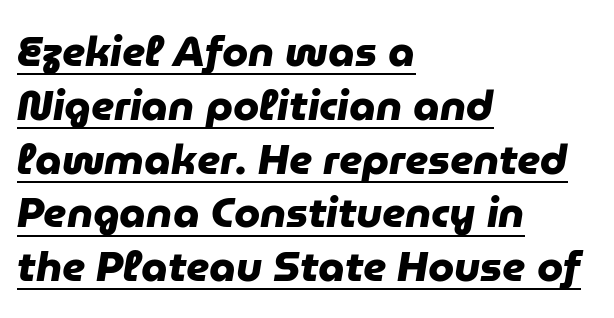
Examine the stroke ends and you'll find no serifs. Underlined type. Normally led — the rows are evenly, conventionally spaced. The paragraph shown leans on its left margin.
